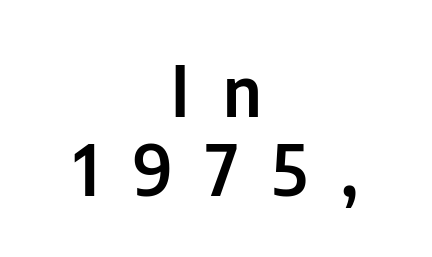
Q: Is the text italic (slanted)? A: No, it is upright.
Q: Is the typeface a serif or a sans-serif typeface? A: Sans-serif.
Q: Is the text underlined? A: No.
Q: How is the paragraph aligned? A: Centered.
Q: Is the spacing between letters normal or unusually wide? A: Unusually wide.
Q: Is the spacing between lines tight, normal or loose? A: Tight.
Q: Width (condensed, normal, or wide)? A: Condensed.
Q: Stroke contrast? A: Low.
Q: x-height? A: Medium.
Q: Monospaced? A: No.
